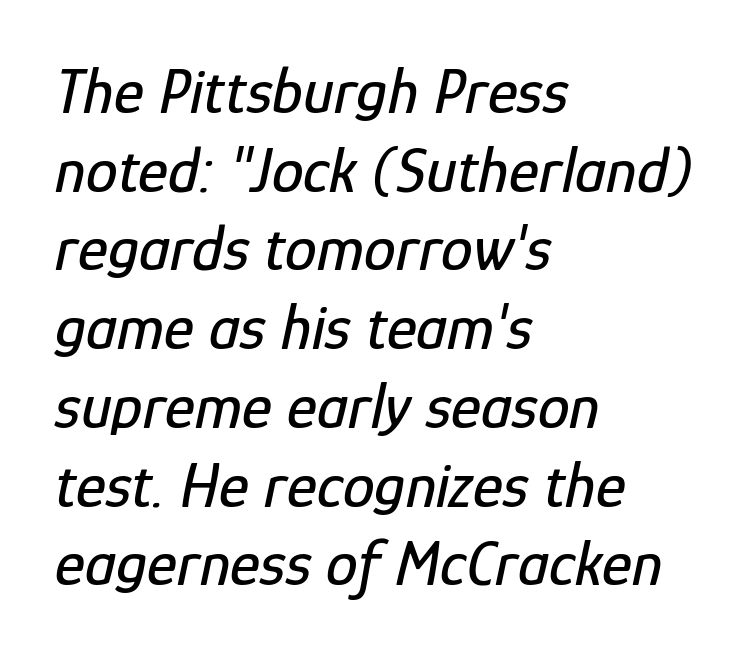
Q: Is the text italic (slanted)? A: Yes, it leans right by about 12 degrees.
Q: Is the text underlined? A: No.
Q: How is the paragraph aligned? A: Left-aligned.
Q: Is the spacing between letters normal or unusually wide? A: Normal.
Q: Width (condensed, normal, or wide)? A: Condensed.
Q: Stroke contrast? A: Low.
Q: x-height? A: Medium.
Q: Monospaced? A: No.
